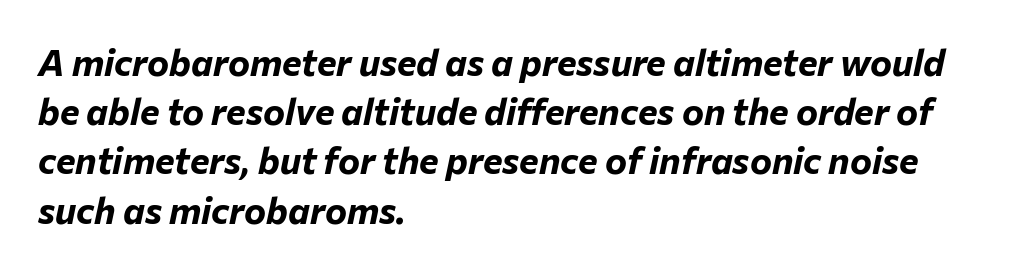
Q: Is the text bold? A: Yes.
Q: Is the text italic (slanted)? A: Yes, it leans right by about 12 degrees.
Q: Is the text underlined? A: No.
Q: How is the paragraph aligned? A: Left-aligned.
Q: Is the spacing between letters normal or unusually wide? A: Normal.
Q: Is the spacing between lines tight, normal or loose? A: Normal.
Q: Width (condensed, normal, or wide)? A: Normal.
Q: Stroke contrast? A: Low.
Q: x-height? A: Medium.
Q: Monospaced? A: No.
